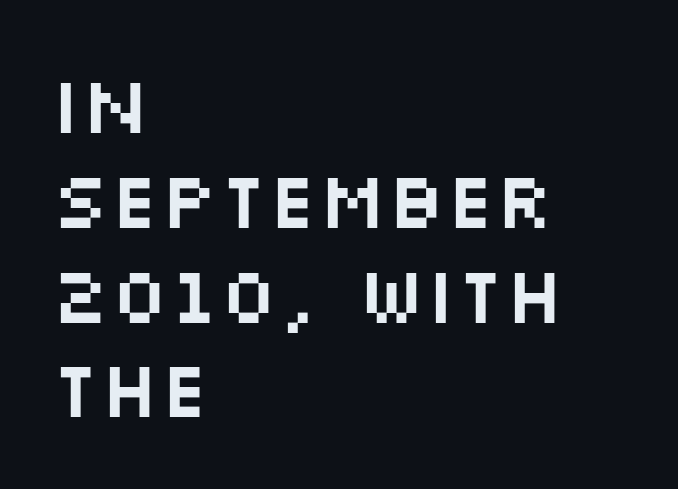
The image shows 79 px wide sans-serif type, upright; set left-aligned, line spacing 1.2x, normal letter spacing, not underlined; medium stroke contrast and a large x-height.
